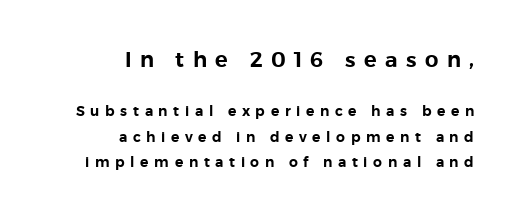
The image shows 21 px text type, upright; set right-aligned, line spacing 1.85x, unusually wide letter spacing (+0.4 em), not underlined; the first (top) block is 1.5x larger.
